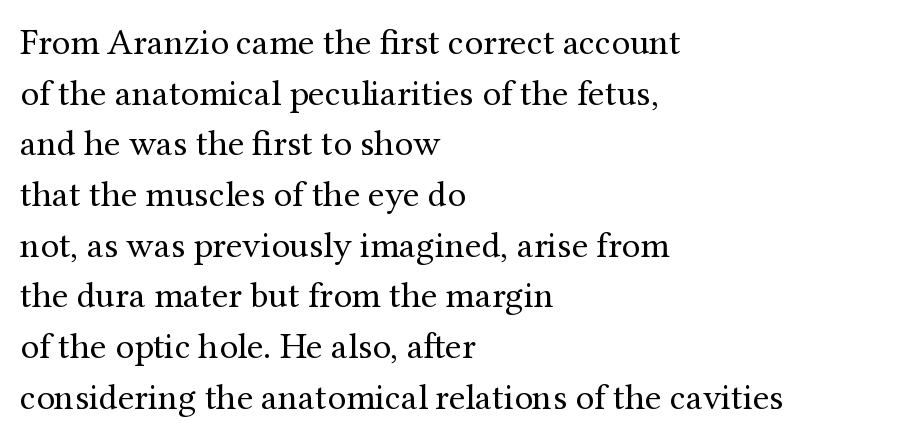
Italic: no, the glyphs are upright roman. Spacing between characters is what you'd get straight out of the box. The passage shown is not underscored anywhere. The typeface chosen for these lines features serifs. Notice how descenders clear the ascenders below comfortably — that's standard leading.
